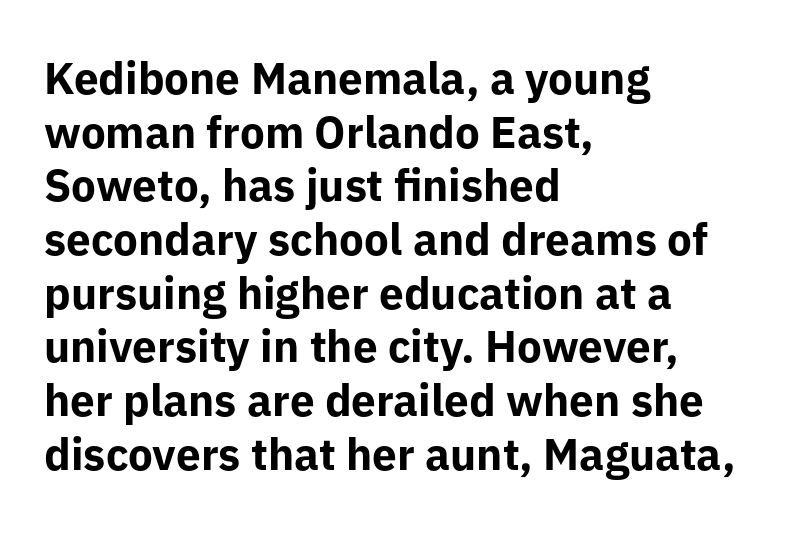
The image shows 44 px bold sans-serif type, upright; set left-aligned, line spacing 1.22x, normal letter spacing, not underlined; low stroke contrast and a medium x-height.
